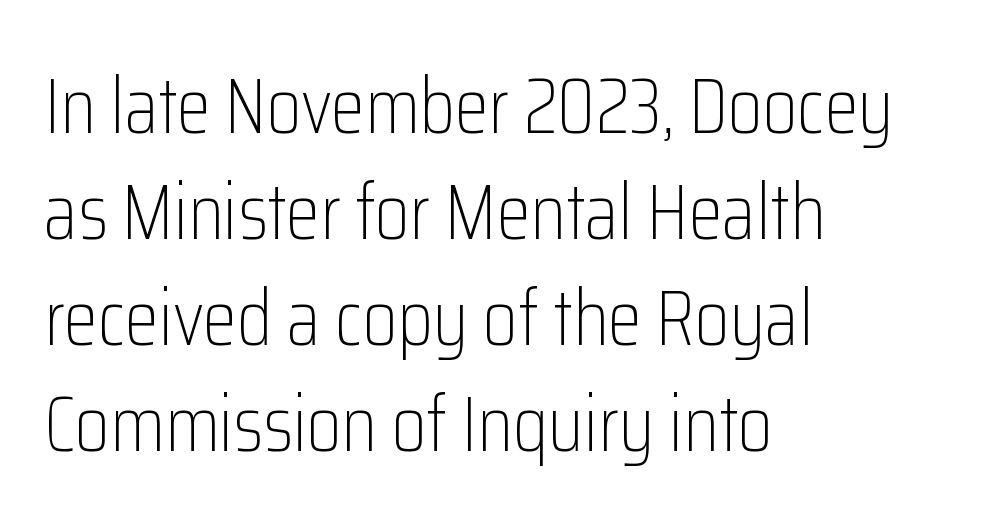
Check where the strokes stop: nothing finishes them off — pure sans. The rag falls on the right side of this text block. Type without underlining. Does the leading feel generous? No, just average. Rendered with straight, roman letterforms.
